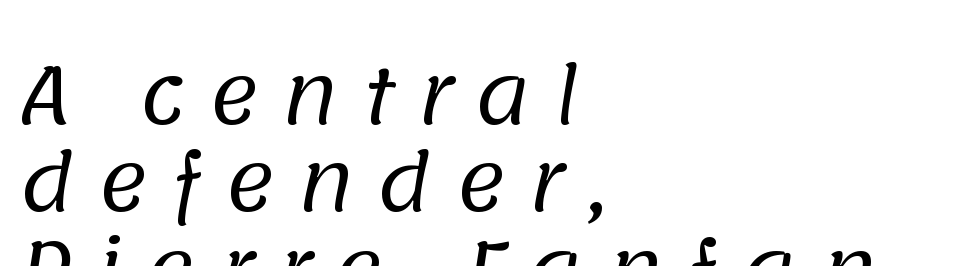
The image shows 78 px regular-weight sans-serif type; set left-aligned, tight line spacing (1.12x), unusually wide letter spacing (+0.27 em), not underlined; low stroke contrast and a large x-height.
